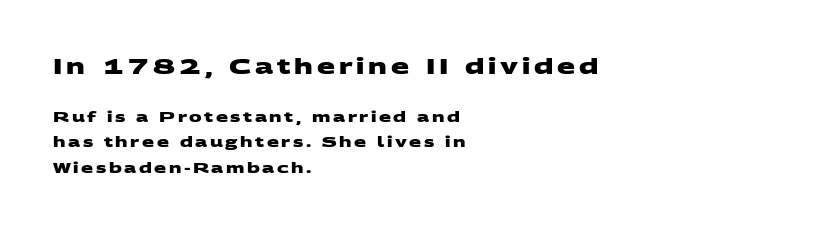
The image shows 21 px bold type; set left-aligned, line spacing 1.82x, not underlined; the first (top) block is 1.5x larger.
